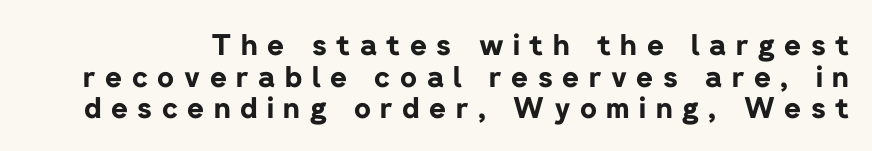
The baseline area is clear. Reading down the column, the eye jumps only a short way to each next line. These lines are composed in type without serifs. Character widths vary here, with narrow letters taking less room than wide ones.
